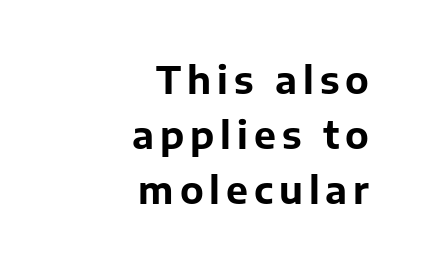
The passage shown is typeset with a sans-serif family. Vertically, the passage feels balanced, rows spaced as you'd expect. The letters advance in unequal steps, a hallmark of proportional type. Bare-footed words on every line. Typesetter's note: full bold, strokes at maximum text heaviness.
